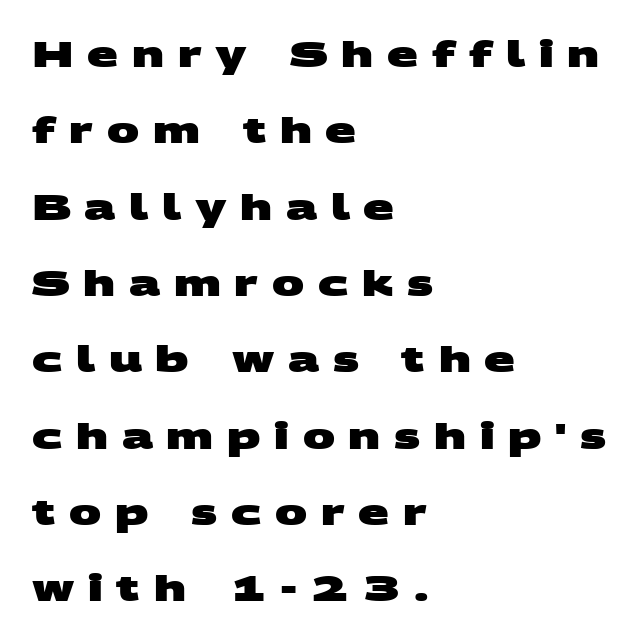
Between one letter and the next there's a generous, obvious gap. The space directly below the letters is spotless. All the whitespace from short lines collects on the right. The line-height multiplier appears high, well above default. Unlike a traditional serif, this face leaves its strokes unadorned. Summary of weight: heavy, a full bold.
